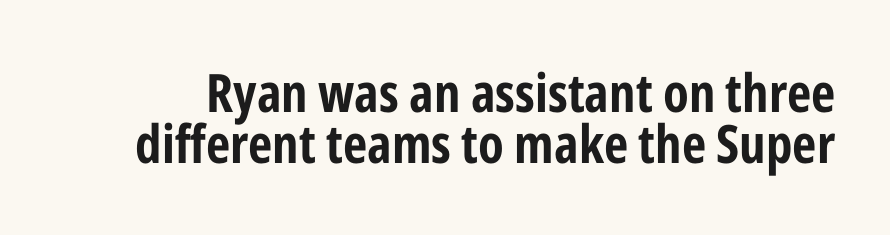
Q: Is the text bold? A: Yes.
Q: Is the text italic (slanted)? A: No, it is upright.
Q: Is the typeface a serif or a sans-serif typeface? A: Sans-serif.
Q: Is the text underlined? A: No.
Q: Is the spacing between letters normal or unusually wide? A: Normal.
Q: Is the spacing between lines tight, normal or loose? A: Tight.
Q: Width (condensed, normal, or wide)? A: Condensed.
Q: Stroke contrast? A: Low.
Q: x-height? A: Medium.
Q: Monospaced? A: No.
